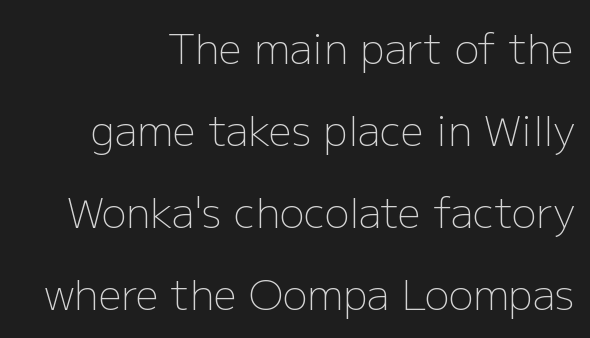
The image shows 41 px light sans-serif type, upright; set right-aligned, loose line spacing (2.0x), normal letter spacing, not underlined; low stroke contrast and a medium x-height.
